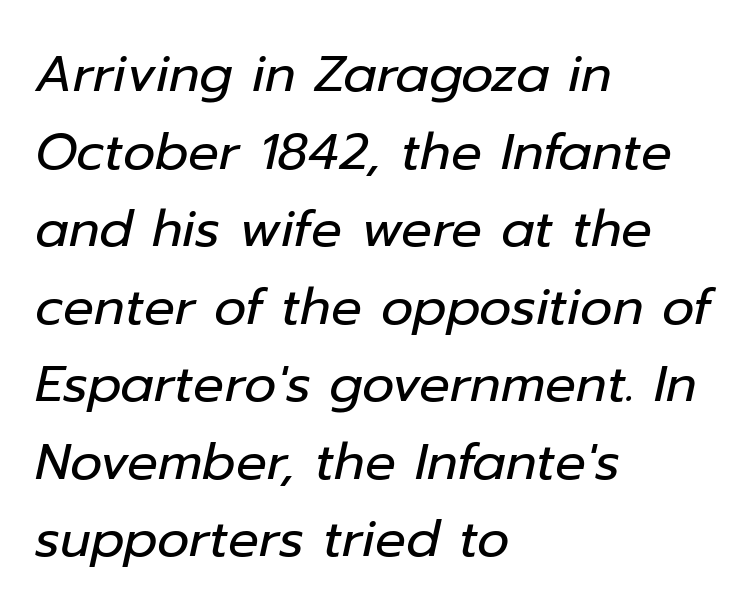
The image shows 51 px regular-weight type, italic (leaning right); set left-aligned, normal line spacing (1.52x), normal letter spacing, not underlined; low stroke contrast and a medium x-height.
